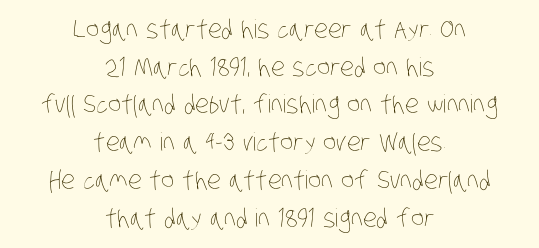
{"bold": "no", "underline": "no", "align": "center", "line_spacing": "normal", "line_spacing_ratio": 1.51, "letter_spacing": "normal", "letter_spacing_em": 0.0, "glyph_px": 25}
